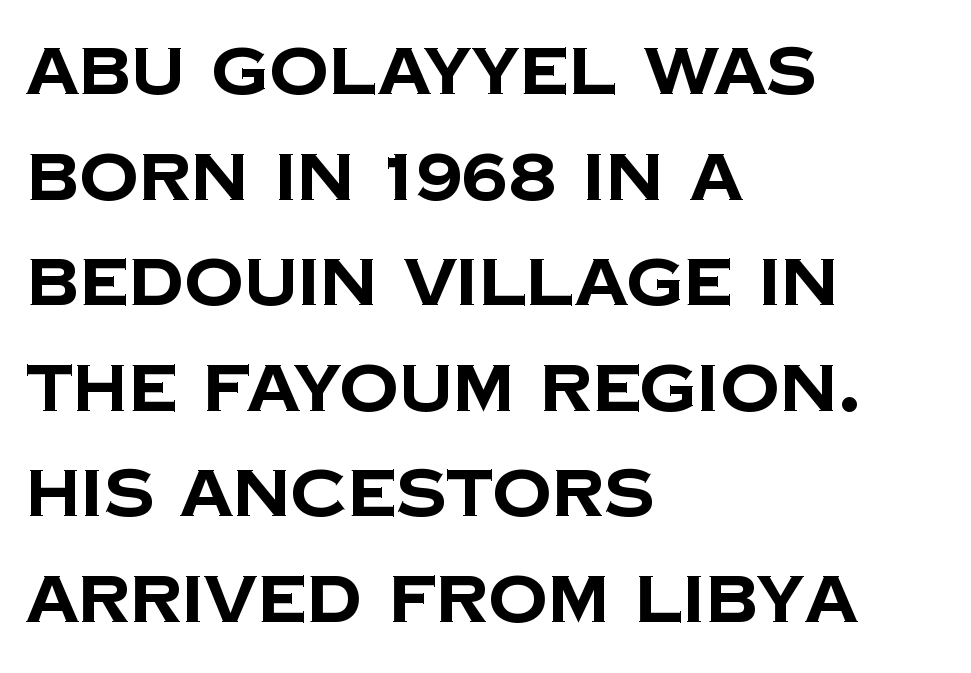
{"serif": "no", "bold": "yes", "weight": "bold", "width": "normal", "stroke_contrast": "low", "x_height": "large", "monospaced": "no", "underline": "no", "align": "left", "line_spacing": "normal", "line_spacing_ratio": 1.6, "letter_spacing": "normal", "letter_spacing_em": 0.0, "glyph_px": 66}
